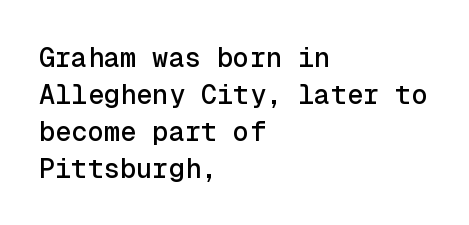
A typesetter would call this zero additional tracking. Notice how descenders clear the ascenders below comfortably — that's standard leading. Ordinary non-slanted type is in use. Letters rest on an invisible, unmarked baseline.
